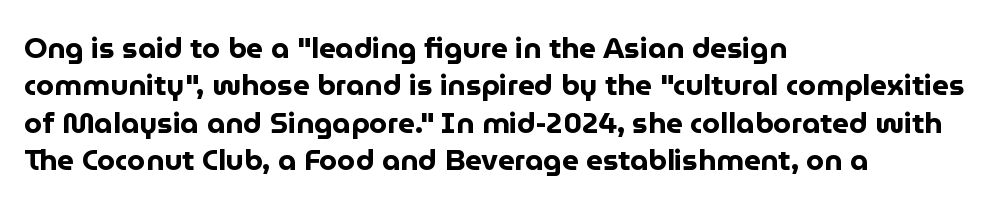
Q: Is the text bold? A: Yes.
Q: Is the text italic (slanted)? A: No, it is upright.
Q: Is the typeface a serif or a sans-serif typeface? A: Sans-serif.
Q: Is the text underlined? A: No.
Q: How is the paragraph aligned? A: Left-aligned.
Q: Is the spacing between letters normal or unusually wide? A: Normal.
Q: Is the spacing between lines tight, normal or loose? A: Normal.
Q: Width (condensed, normal, or wide)? A: Normal.
Q: Stroke contrast? A: Low.
Q: x-height? A: Medium.
Q: Monospaced? A: No.
